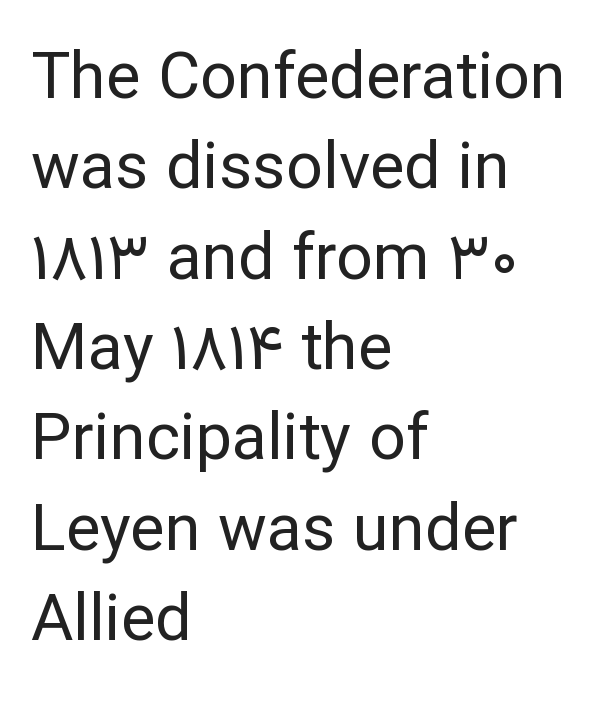
The image shows 65 px regular-weight sans-serif type, upright; set left-aligned, normal line spacing (1.39x), normal letter spacing, not underlined; low stroke contrast and a medium x-height.
